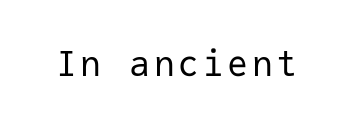
This sample uses an upright cut, with every glyph sitting square on the baseline. Here the designer chose a console-style face with uniform glyph widths. Stroke thickness stays within the range of a standard reading face or lighter. Honestly, there is no underline to notice here at all. The rendering shows plain stroke endings on the letterforms — a sans-serif design.
